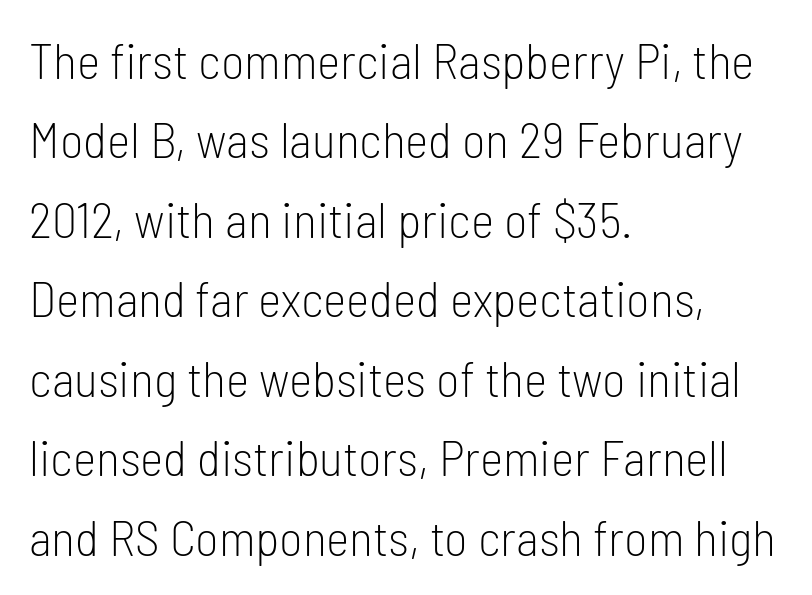
Quick note: interline space is typical. Vertical strokes here are truly vertical. Letters rest on an invisible, unmarked baseline. This sample uses plain, unmodified letter spacing. No heavy texture on the line: the type isn't bold. The passage shown is typeset with a sans-serif family.
